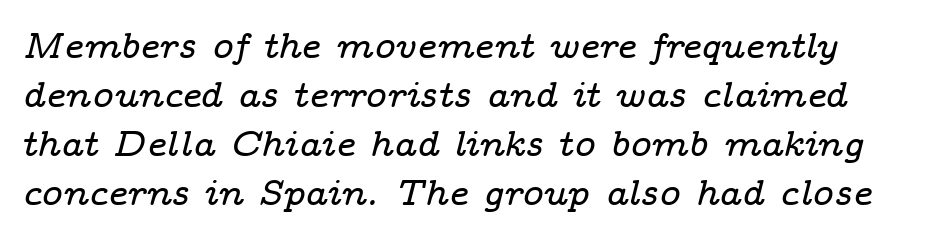
{"serif": "yes", "italic": "yes", "lean": "right", "slant_degrees": 14, "width": "wide", "stroke_contrast": "low", "x_height": "medium", "monospaced": "no", "underline": "no", "line_spacing": "normal", "line_spacing_ratio": 1.36, "letter_spacing": "normal", "letter_spacing_em": 0.0, "glyph_px": 36}
